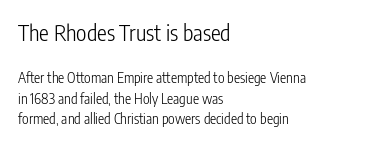
The image shows 22 px text type, upright; set left-aligned, normal line spacing (1.47x), normal letter spacing, not underlined; the first (top) block is 1.57x larger.
